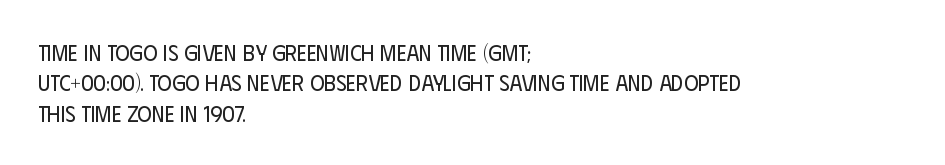
The image shows 22 px text type, upright; set left-aligned, normal line spacing (1.38x), normal letter spacing, not underlined.
